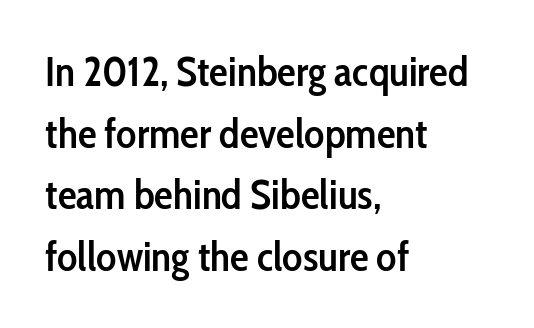
Q: Is the text bold? A: Semi-bold.
Q: Is the text italic (slanted)? A: No, it is upright.
Q: Is the typeface a serif or a sans-serif typeface? A: Sans-serif.
Q: Is the text underlined? A: No.
Q: How is the paragraph aligned? A: Left-aligned.
Q: Is the spacing between letters normal or unusually wide? A: Normal.
Q: Is the spacing between lines tight, normal or loose? A: Normal.
Q: Width (condensed, normal, or wide)? A: Condensed.
Q: Stroke contrast? A: Low.
Q: x-height? A: Medium.
Q: Monospaced? A: No.
